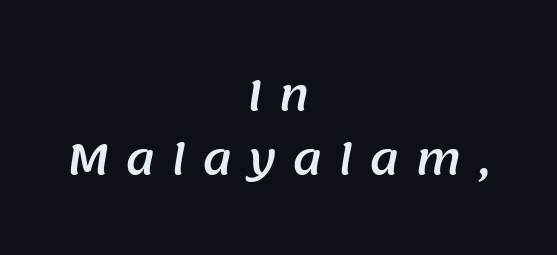
Q: Is the typeface a serif or a sans-serif typeface? A: Sans-serif.
Q: Is the text underlined? A: No.
Q: How is the paragraph aligned? A: Centered.
Q: Is the spacing between letters normal or unusually wide? A: Unusually wide.
Q: Is the spacing between lines tight, normal or loose? A: Normal.
Q: Width (condensed, normal, or wide)? A: Normal.
Q: Stroke contrast? A: Medium.
Q: x-height? A: Large.
Q: Monospaced? A: No.
